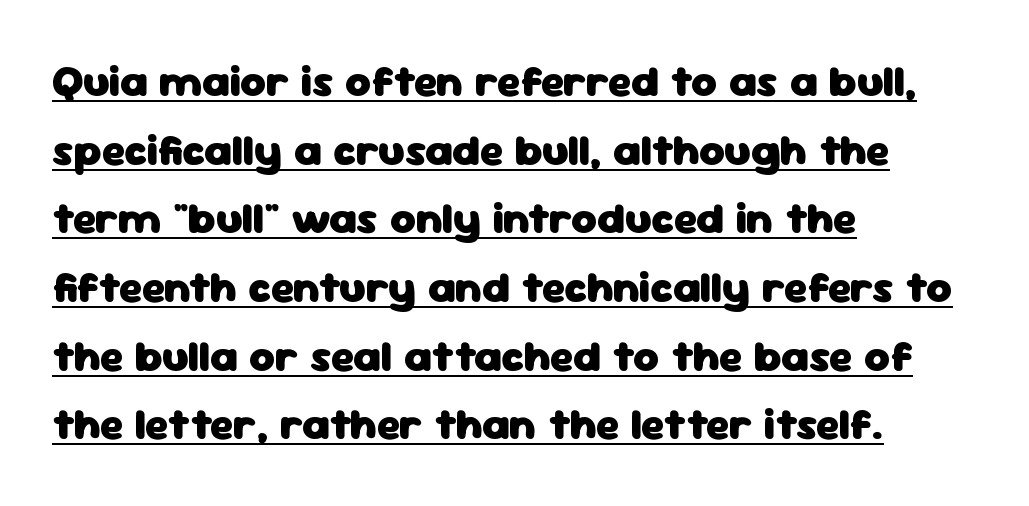
The image shows 44 px heavy sans-serif type, upright; set left-aligned, normal line spacing (1.56x), normal letter spacing, underlined; low stroke contrast and a medium x-height.
